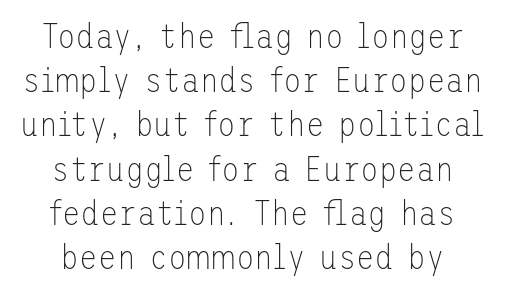
The image shows 34 px thin sans-serif type, upright; set centered, normal line spacing (1.3x), normal letter spacing, not underlined; low stroke contrast and a medium x-height.
